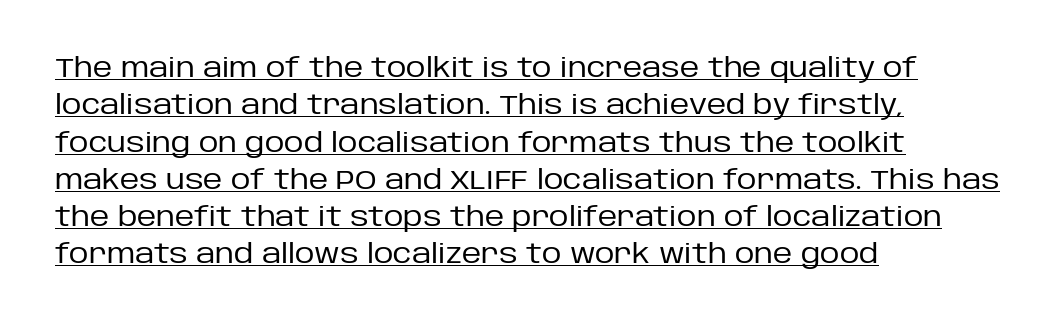
Q: Is the text bold? A: No.
Q: Is the text italic (slanted)? A: No, it is upright.
Q: Is the text underlined? A: Yes.
Q: How is the paragraph aligned? A: Left-aligned.
Q: Is the spacing between letters normal or unusually wide? A: Normal.
Q: Is the spacing between lines tight, normal or loose? A: Normal.
